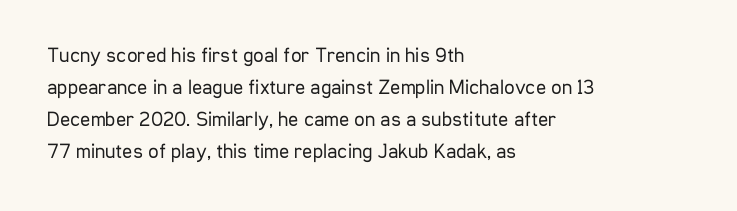
Q: Is the text bold? A: No.
Q: Is the text italic (slanted)? A: No, it is upright.
Q: Is the text underlined? A: No.
Q: How is the paragraph aligned? A: Left-aligned.
Q: Is the spacing between letters normal or unusually wide? A: Normal.
Q: Is the spacing between lines tight, normal or loose? A: Normal.
